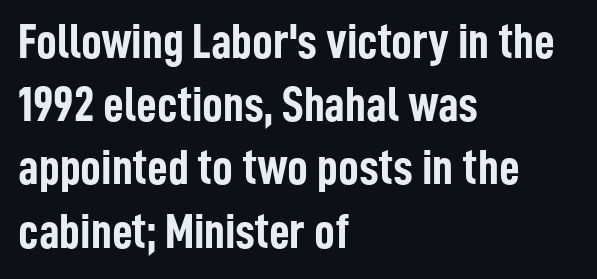
{"serif": "no", "italic": "no", "bold": "yes", "weight": "semibold", "width": "condensed", "stroke_contrast": "low", "x_height": "medium", "monospaced": "no", "underline": "no", "align": "left", "line_spacing_ratio": 1.24, "letter_spacing": "normal", "letter_spacing_em": 0.0, "glyph_px": 51}
